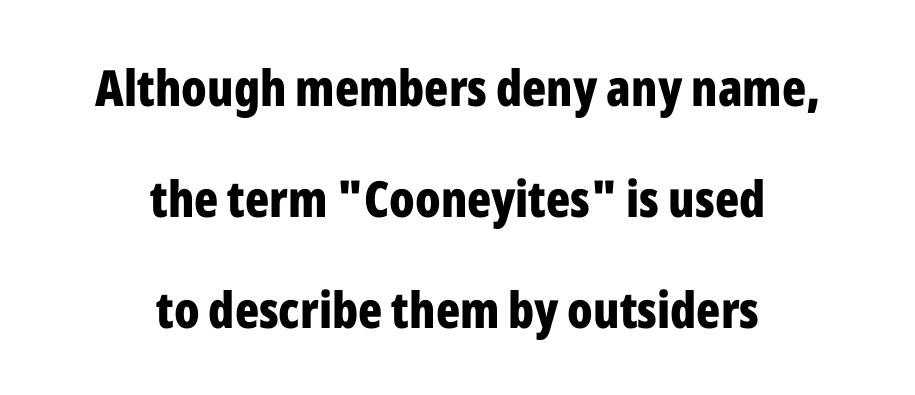
{"serif": "no", "italic": "no", "bold": "yes", "weight": "bold", "width": "condensed", "stroke_contrast": "low", "x_height": "medium", "monospaced": "no", "underline": "no", "align": "center", "line_spacing": "loose", "line_spacing_ratio": 2.22, "letter_spacing": "normal", "letter_spacing_em": 0.0, "glyph_px": 50}
